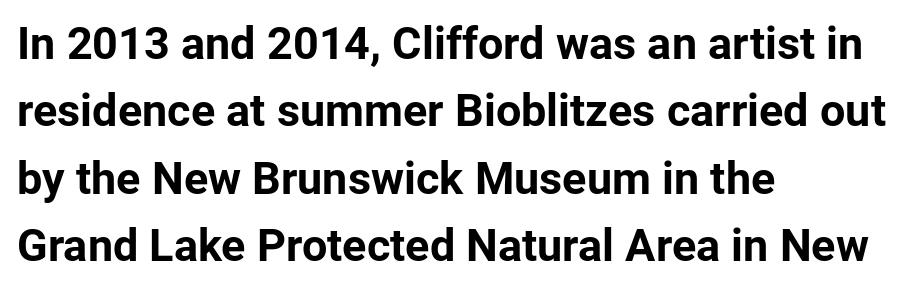
{"serif": "no", "italic": "no", "bold": "yes", "weight": "bold", "width": "normal", "stroke_contrast": "low", "x_height": "medium", "monospaced": "no", "underline": "no", "align": "left", "line_spacing": "normal", "line_spacing_ratio": 1.5, "letter_spacing": "normal", "letter_spacing_em": 0.0, "glyph_px": 45}
